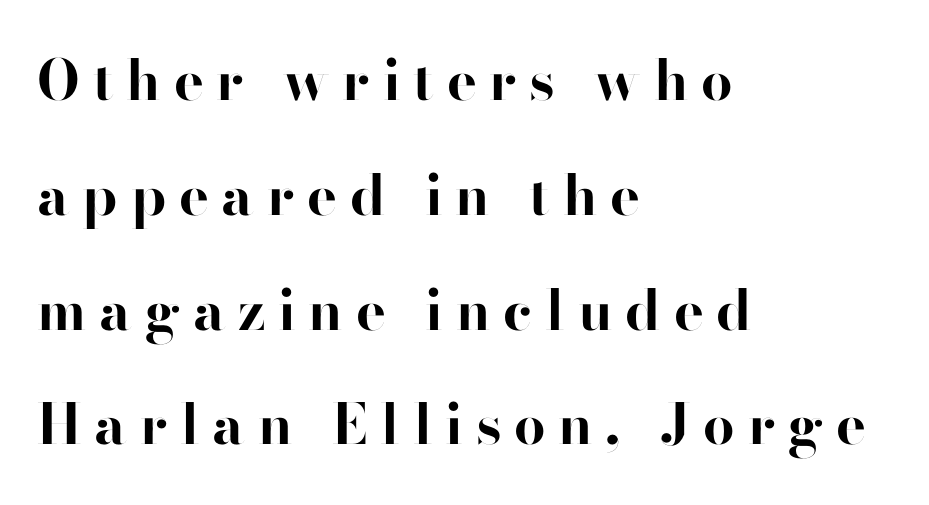
The image shows 56 px bold sans-serif type, upright; set left-aligned, loose line spacing (2.05x), unusually wide letter spacing (+0.23 em), not underlined; high stroke contrast and a small x-height.
